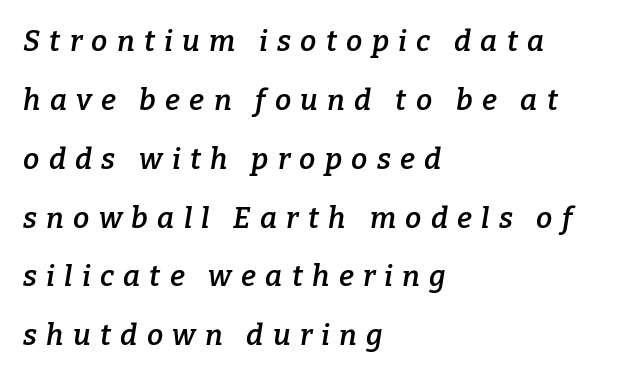
The image shows 29 px semibold serif type, italic (leaning right); set left-aligned, loose line spacing (2.03x), unusually wide letter spacing (+0.32 em), not underlined; low stroke contrast and a medium x-height.
